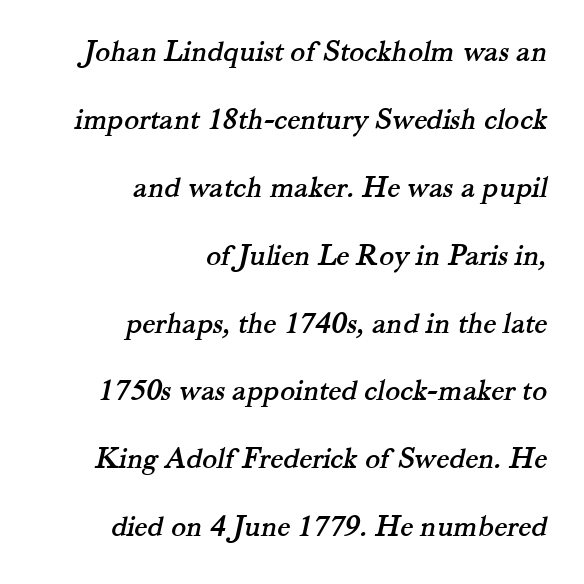
{"serif": "yes", "width": "normal", "stroke_contrast": "medium", "x_height": "small", "monospaced": "no", "underline": "no", "align": "right", "line_spacing": "loose", "line_spacing_ratio": 2.19, "letter_spacing": "normal", "letter_spacing_em": 0.0, "glyph_px": 31}
